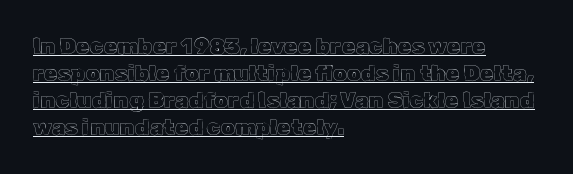
The image shows 22 px text type, upright; set left-aligned, line spacing 1.22x, normal letter spacing, underlined.
